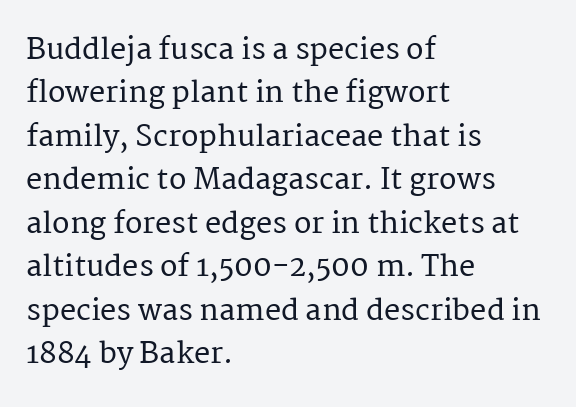
{"serif": "yes", "italic": "no", "width": "normal", "stroke_contrast": "medium", "x_height": "medium", "monospaced": "no", "underline": "no", "align": "left", "line_spacing": "normal", "line_spacing_ratio": 1.5, "letter_spacing": "normal", "letter_spacing_em": 0.0, "glyph_px": 29}
